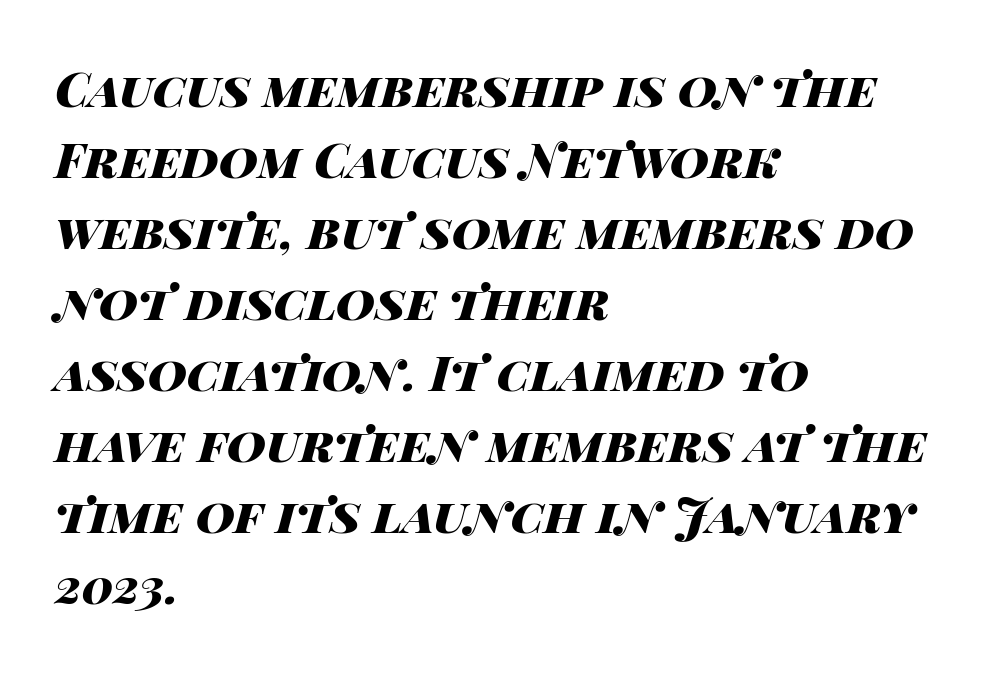
Q: Is the text bold? A: Yes.
Q: Is the text italic (slanted)? A: Yes, it leans right by about 14 degrees.
Q: Is the text underlined? A: No.
Q: How is the paragraph aligned? A: Left-aligned.
Q: Is the spacing between letters normal or unusually wide? A: Normal.
Q: Is the spacing between lines tight, normal or loose? A: Normal.
Q: Width (condensed, normal, or wide)? A: Wide.
Q: Stroke contrast? A: High.
Q: x-height? A: Large.
Q: Monospaced? A: No.
